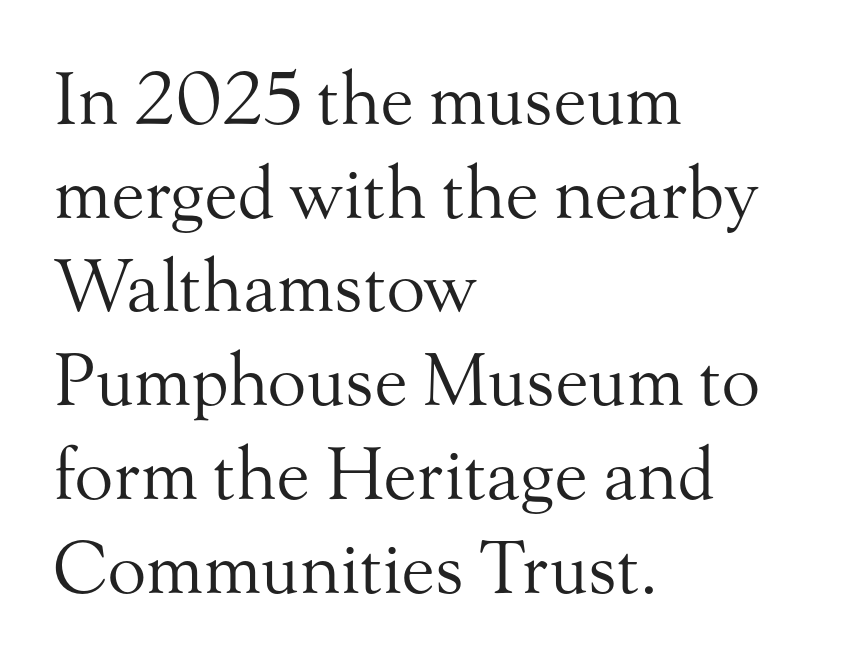
What kind of face is this? One with serifs. Any mark beneath the type? The region is blank. Here the designer chose a conventional face with non-uniform glyph widths. Notice how descenders clear the ascenders below comfortably — that's standard leading.
